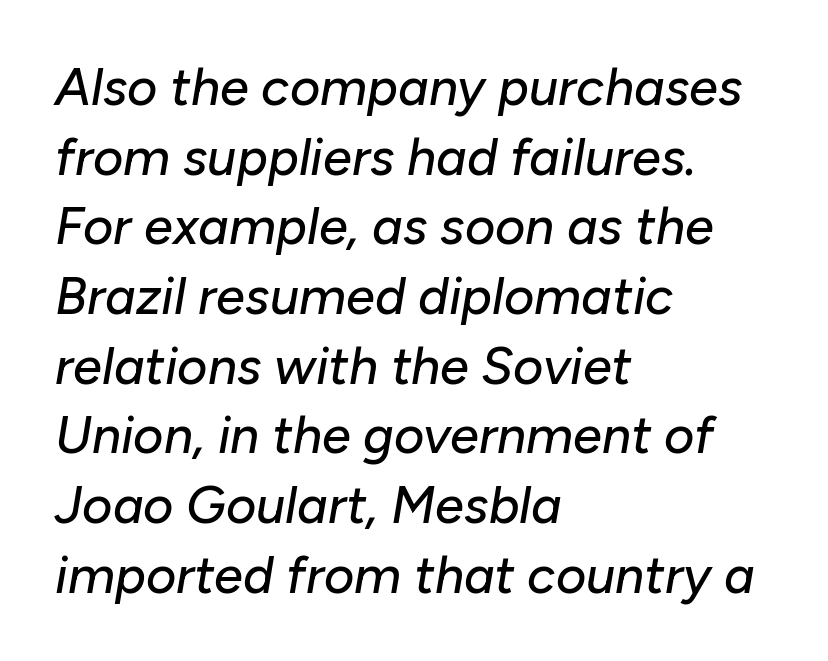
{"italic": "yes", "lean": "right", "slant_degrees": 10, "width": "normal", "stroke_contrast": "low", "x_height": "medium", "monospaced": "no", "underline": "no", "align": "left", "line_spacing": "normal", "line_spacing_ratio": 1.34, "letter_spacing": "normal", "letter_spacing_em": 0.0, "glyph_px": 52}
